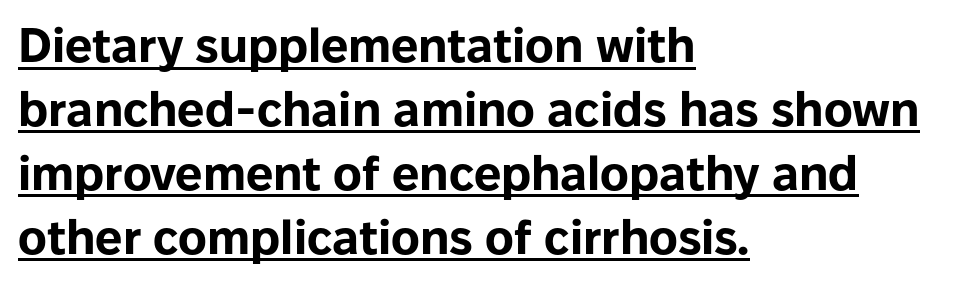
What's the leading like? Ordinary, nothing unusual. The face used here is a sans, in the tradition of grotesques and geometrics. In terms of posture, this sample is upright. How are the letters spaced? Ordinarily, with no added tracking. A typesetter would call this proportional, since set widths differ per character.
